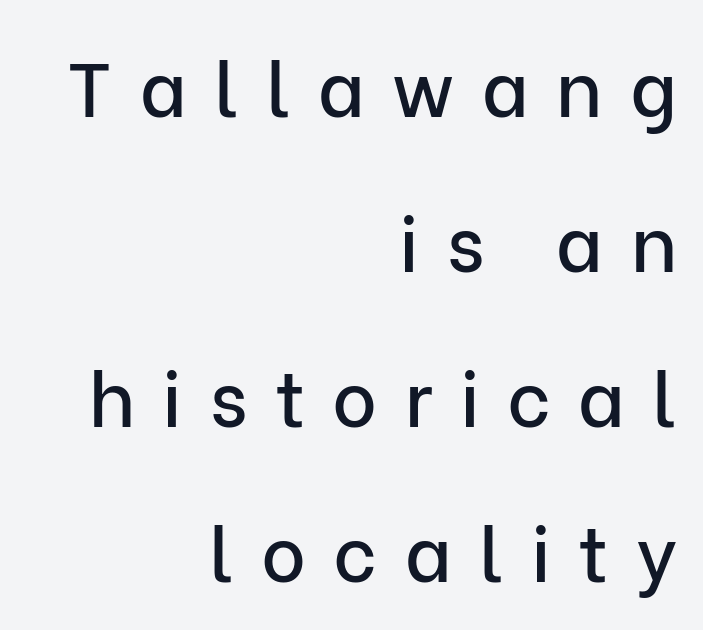
Q: Is the text italic (slanted)? A: No, it is upright.
Q: Is the typeface a serif or a sans-serif typeface? A: Sans-serif.
Q: Is the text underlined? A: No.
Q: How is the paragraph aligned? A: Right-aligned.
Q: Is the spacing between letters normal or unusually wide? A: Unusually wide.
Q: Is the spacing between lines tight, normal or loose? A: Loose.
Q: Width (condensed, normal, or wide)? A: Normal.
Q: Stroke contrast? A: Low.
Q: x-height? A: Medium.
Q: Monospaced? A: No.
